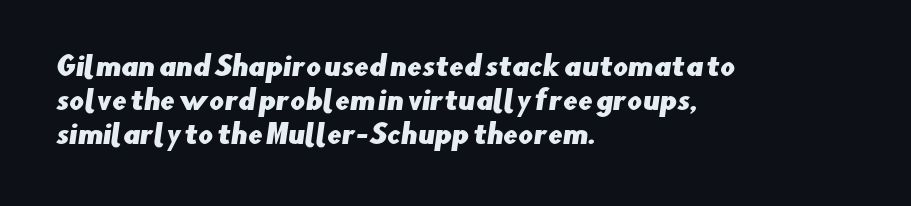
How would I describe the line gaps? Plain and ordinary. These lines are set flush left with a ragged right edge. The space beneath each line is pristine and unruled. Spacing between characters is what you'd get straight out of the box.
